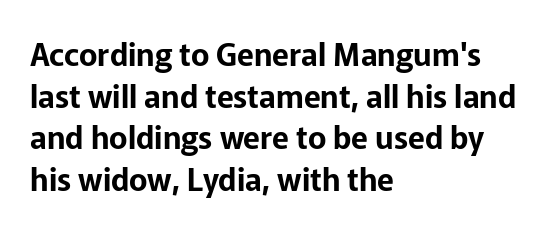
The image shows 31 px sans-serif type, upright; set left-aligned, normal line spacing (1.34x), normal letter spacing, not underlined; low stroke contrast and a medium x-height.
